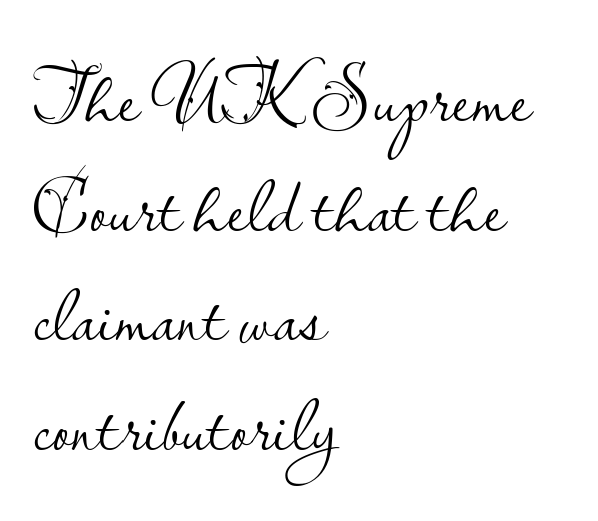
The image shows 80 px light sans-serif type; set left-aligned, normal line spacing (1.37x), normal letter spacing, not underlined; low stroke contrast and a small x-height.
